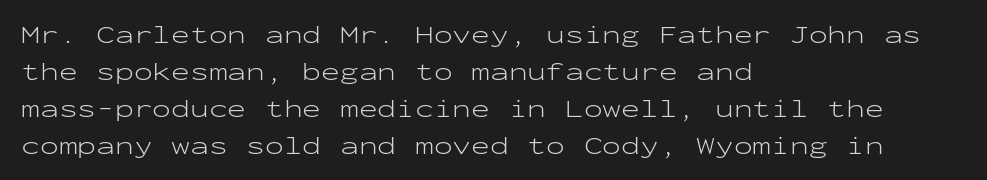
Q: Is the text bold? A: No.
Q: Is the text italic (slanted)? A: No, it is upright.
Q: Is the text underlined? A: No.
Q: How is the paragraph aligned? A: Left-aligned.
Q: Is the spacing between letters normal or unusually wide? A: Normal.
Q: Is the spacing between lines tight, normal or loose? A: Normal.
